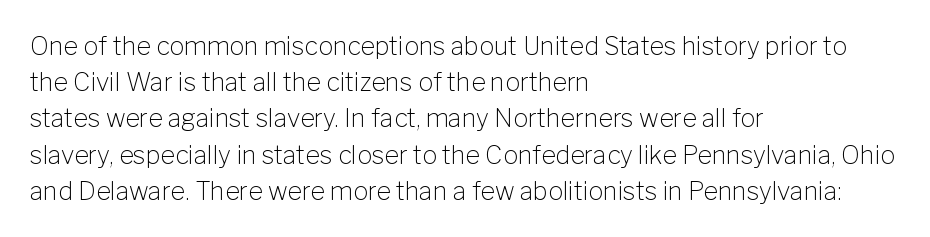
{"italic": "no", "bold": "no", "underline": "no", "align": "left", "line_spacing": "normal", "line_spacing_ratio": 1.45, "letter_spacing": "normal", "letter_spacing_em": 0.0, "glyph_px": 25}
